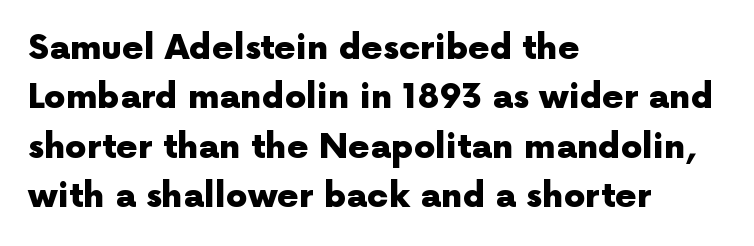
This is sans-serif lettering, the kind often seen on screens and signage. A clean baseline with only descenders dipping below it. Compared with an ordinary text face, these strokes are far heavier — a full bold. The block of text has a typical density, with ordinary space between rows. Observe the ordinary spacing: letters are neighbours, not strangers. These lines are set flush left with a ragged right edge.
